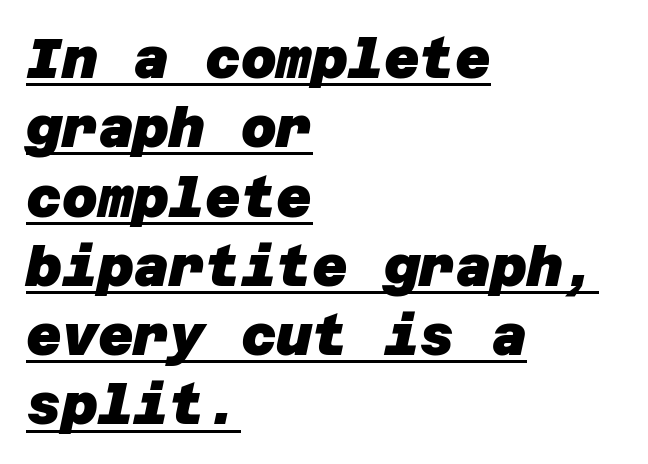
Regarding serifs, this sample does without them. This is underlined copy, the kind a proofreader might mark for attention. The type is set solid horizontally, with unmodified tracking. The line-height multiplier appears to be the usual default. Set as a true bold cut, around the 700 mark.
